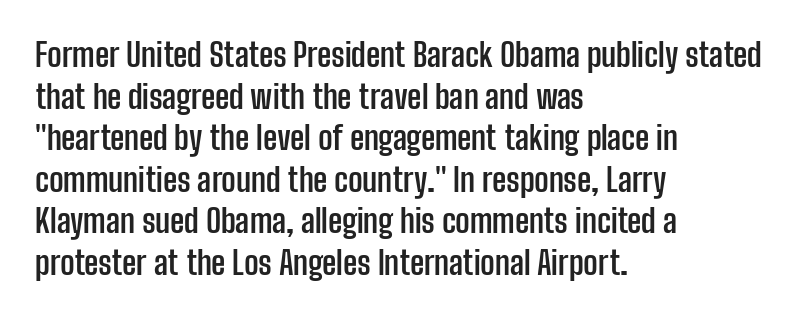
Short and long lines alike share a common starting point at left. The passage shown is typed in a proportional face where columns would drift. Unlike a traditional serif, this face leaves its strokes unadorned. Words appear dense and cohesive because spacing is normal. The line-height multiplier appears to be the usual default.
